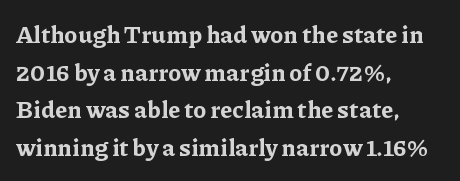
Q: Is the text bold? A: Yes.
Q: Is the text italic (slanted)? A: No, it is upright.
Q: Is the text underlined? A: No.
Q: How is the paragraph aligned? A: Left-aligned.
Q: Is the spacing between letters normal or unusually wide? A: Normal.
Q: Is the spacing between lines tight, normal or loose? A: Normal.
